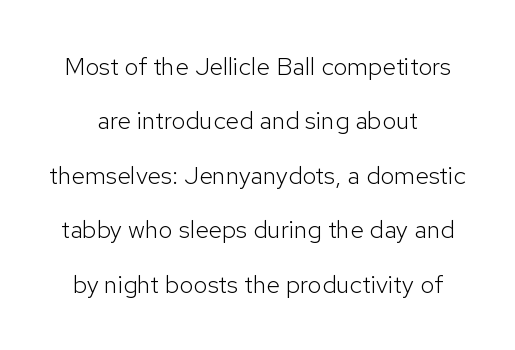
{"italic": "no", "bold": "no", "underline": "no", "line_spacing": "loose", "line_spacing_ratio": 2.18, "letter_spacing": "normal", "letter_spacing_em": 0.0, "glyph_px": 25}
